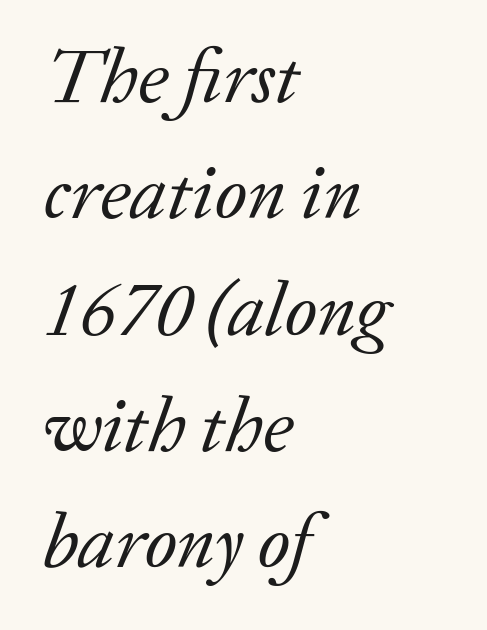
The image shows 77 px regular-weight serif type, italic (leaning right); set left-aligned, normal line spacing (1.51x), normal letter spacing, not underlined; low stroke contrast and a medium x-height.
